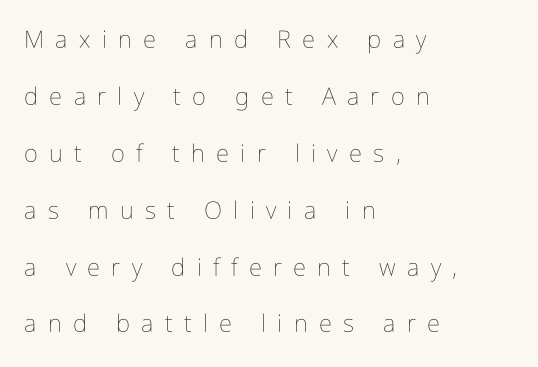
Q: Is the text bold? A: No.
Q: Is the text italic (slanted)? A: No, it is upright.
Q: Is the text underlined? A: No.
Q: How is the paragraph aligned? A: Left-aligned.
Q: Is the spacing between letters normal or unusually wide? A: Unusually wide.
Q: Is the spacing between lines tight, normal or loose? A: Loose.
